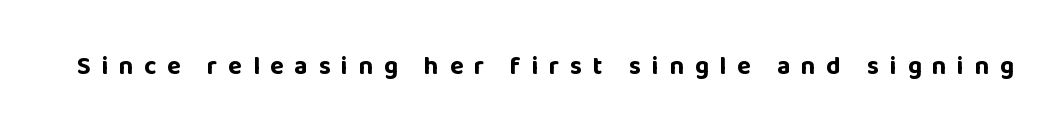
The image shows 25 px bold type, upright; set unusually wide letter spacing (+0.43 em), not underlined.
